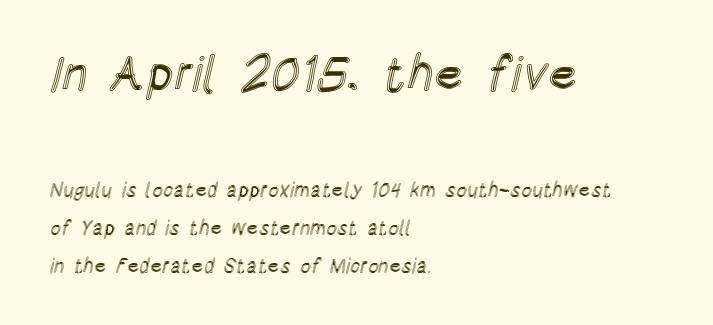
Each word holds together tightly as a unit, with standard inter-letter gaps. Only glyphs here, with clear space below each row. Think of a printed novel: that variable character pitch is what you see here. The compositor pushed each line to the left boundary. Size contrast runs from large at the top to small at the bottom.
